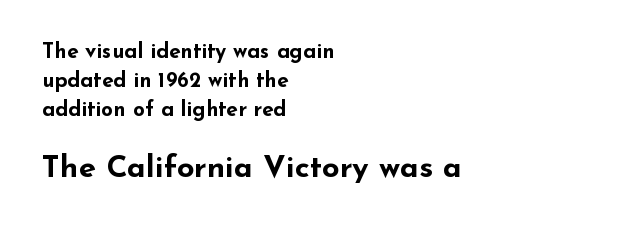
{"serif": "no", "italic": "no", "bold": "yes", "weight": "bold", "width": "wide", "stroke_contrast": "low", "x_height": "small", "monospaced": "no", "underline": "no", "align": "left", "line_spacing": "normal", "line_spacing_ratio": 1.37, "letter_spacing": "normal", "letter_spacing_em": 0.0, "larger_block": "second", "size_ratio": 1.48, "glyph_px": 31}
